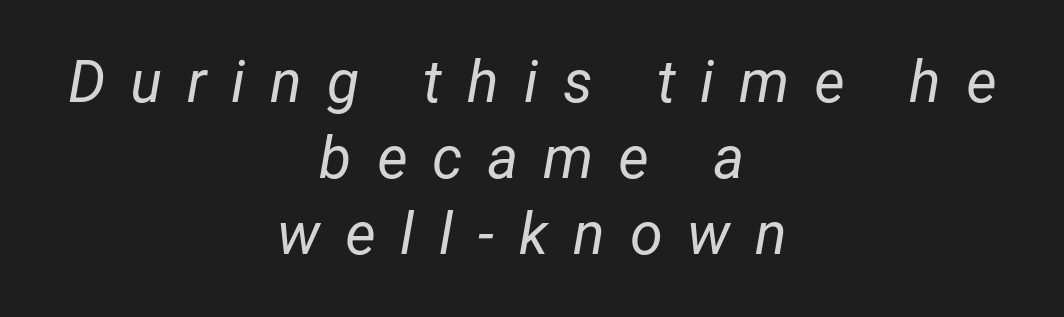
Q: Is the text bold? A: No.
Q: Is the text italic (slanted)? A: Yes, it leans right by about 12 degrees.
Q: Is the text underlined? A: No.
Q: How is the paragraph aligned? A: Centered.
Q: Is the spacing between letters normal or unusually wide? A: Unusually wide.
Q: Is the spacing between lines tight, normal or loose? A: Normal.
Q: Width (condensed, normal, or wide)? A: Normal.
Q: Stroke contrast? A: Low.
Q: x-height? A: Medium.
Q: Monospaced? A: No.
